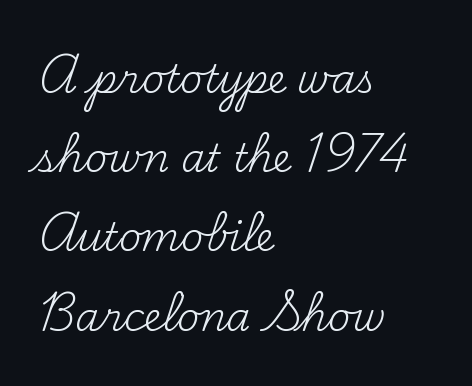
The image shows 39 px regular-weight serif type; set left-aligned, loose line spacing (2.03x), normal letter spacing, not underlined; medium stroke contrast and a small x-height.
